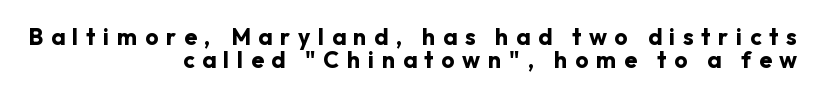
Q: Is the text bold? A: Yes.
Q: Is the text italic (slanted)? A: No, it is upright.
Q: Is the text underlined? A: No.
Q: How is the paragraph aligned? A: Right-aligned.
Q: Is the spacing between letters normal or unusually wide? A: Unusually wide.
Q: Is the spacing between lines tight, normal or loose? A: Tight.
